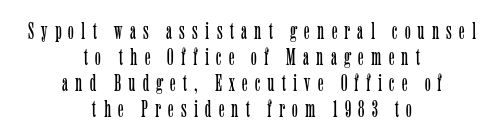
Q: Is the text bold? A: No.
Q: Is the text italic (slanted)? A: No, it is upright.
Q: Is the text underlined? A: No.
Q: How is the paragraph aligned? A: Centered.
Q: Is the spacing between letters normal or unusually wide? A: Unusually wide.
Q: Is the spacing between lines tight, normal or loose? A: Tight.
